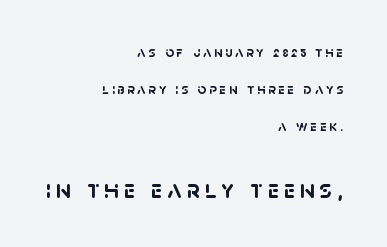
The ragged edge is on the left, which tells us the setting is flush right. As a designer I'd log this as weight 700, bold. Size hierarchy here favors the trailing block over the leading one. Airy leading.
